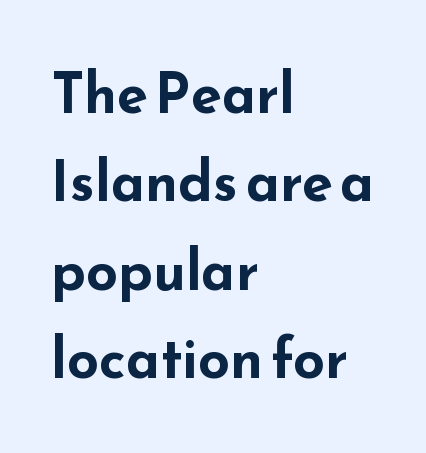
The passage shown is typed in a proportional face where columns would drift. The type sits square on the baseline with zero lean. The rendering anchors every line to the left-hand side. Set as a true bold cut, around the 700 mark.
